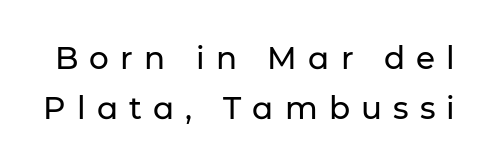
The image shows 31 px sans-serif type, upright; set normal line spacing (1.6x), unusually wide letter spacing (+0.36 em), not underlined; low stroke contrast and a medium x-height.
